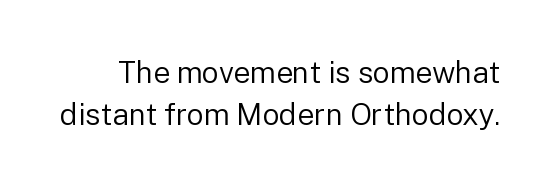
Q: Is the text bold? A: No.
Q: Is the text italic (slanted)? A: No, it is upright.
Q: Is the typeface a serif or a sans-serif typeface? A: Sans-serif.
Q: Is the text underlined? A: No.
Q: Is the spacing between letters normal or unusually wide? A: Normal.
Q: Is the spacing between lines tight, normal or loose? A: Normal.
Q: Width (condensed, normal, or wide)? A: Normal.
Q: Stroke contrast? A: Low.
Q: x-height? A: Medium.
Q: Monospaced? A: No.
